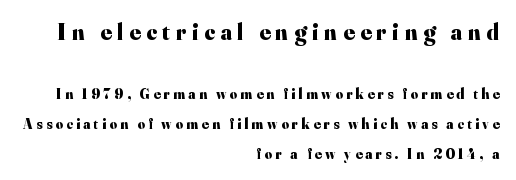
The image shows 23 px bold type, upright; set right-aligned, loose line spacing (2.14x), unusually wide letter spacing (+0.25 em), not underlined; the first (top) block is 1.64x larger.
